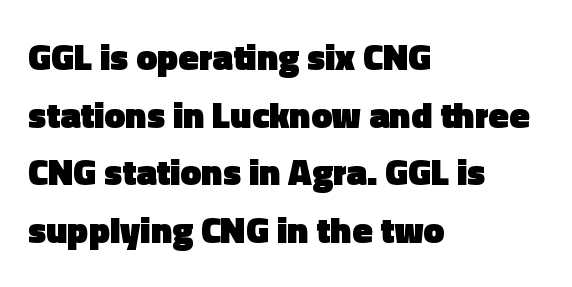
Evenly set lines give the paragraph a standard silhouette. You'd pick this weight for a headline — it's a proper bold. Each row of text sits above clean, open space. The passage shown is typed in a proportional face where columns would drift. Do the letters lean? They stand straight.
